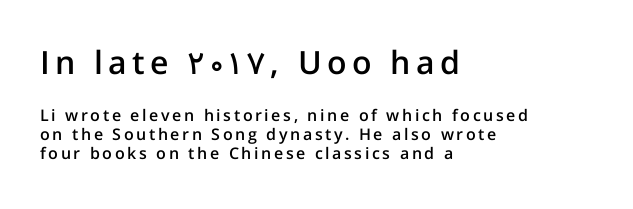
The image shows 32 px semibold sans-serif type, upright; set left-aligned, line spacing 1.2x, not underlined; the first (top) block is 2.0x larger; low stroke contrast and a medium x-height.
